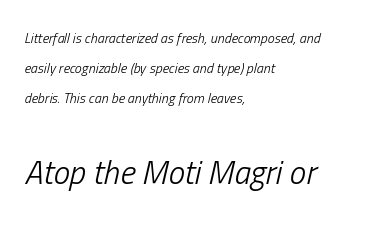
{"italic": "yes", "lean": "right", "slant_degrees": 13, "bold": "no", "weight": "light", "width": "condensed", "stroke_contrast": "low", "x_height": "medium", "monospaced": "no", "underline": "no", "align": "left", "line_spacing": "loose", "line_spacing_ratio": 2.16, "letter_spacing": "normal", "letter_spacing_em": 0.0, "larger_block": "second", "size_ratio": 2.36, "glyph_px": 33}
